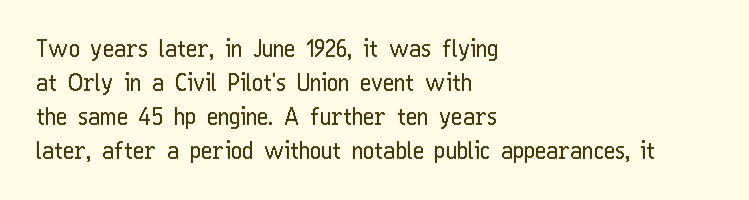
Q: Is the text bold? A: No.
Q: Is the text italic (slanted)? A: No, it is upright.
Q: Is the text underlined? A: No.
Q: How is the paragraph aligned? A: Left-aligned.
Q: Is the spacing between letters normal or unusually wide? A: Normal.
Q: Is the spacing between lines tight, normal or loose? A: Normal.
